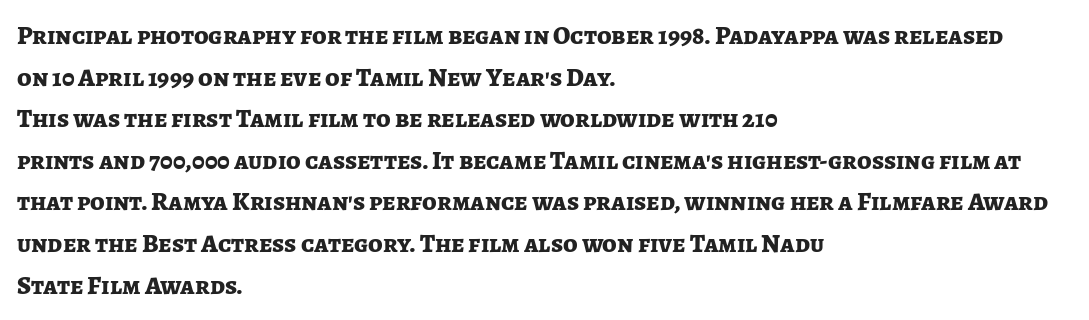
The image shows 26 px bold type, upright; set left-aligned, normal line spacing (1.6x), normal letter spacing, not underlined.
